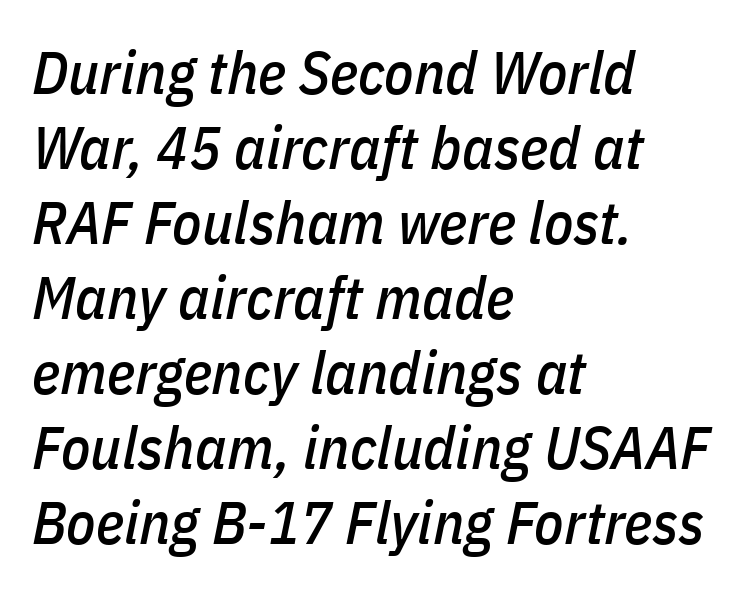
Nobody touched the tracking dial on this one. Compared with ordinary roman type, these characters are visibly tilted. Visually the block forms a straight wall on the left and a jagged coastline on the right. Evenly set lines give the paragraph a standard silhouette.
